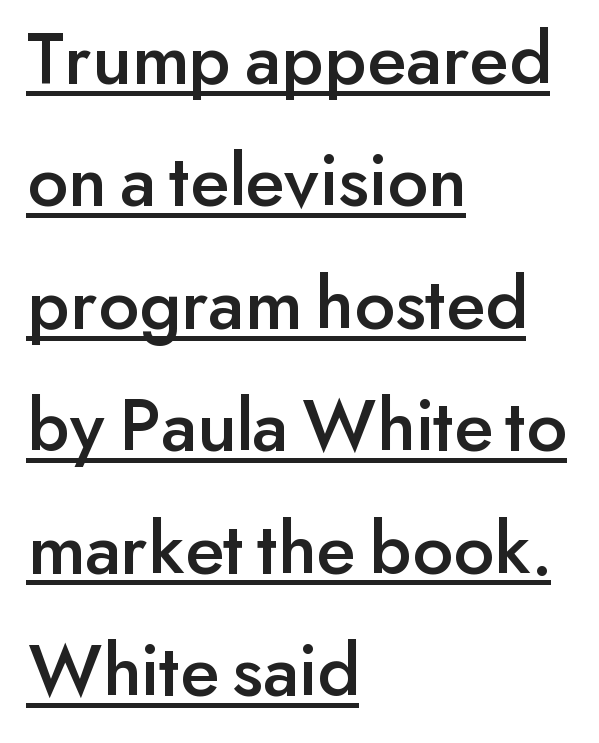
These lines are composed in type without serifs. Every character sits straight up, as roman type does. Interline gaps are of average width in this sample. If you drew a ruler down the left edge, every line would touch it. Here the designer chose a conventional face with non-uniform glyph widths.
